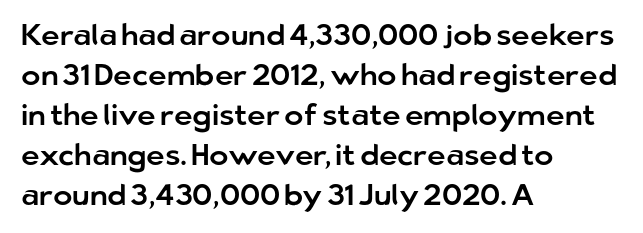
Descenders are the only things crossing below the line. The passage shown is typed in a proportional face where columns would drift. The horizontal fit of the characters is conventional and even. This rendering uses left alignment, leaving the right contour irregular. Regarding leading, the lines here are spaced in the standard way.
